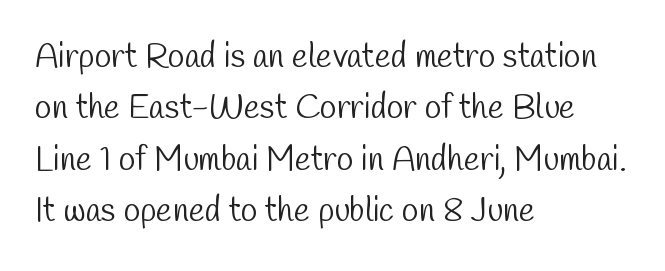
Q: Is the text bold? A: No.
Q: Is the typeface a serif or a sans-serif typeface? A: Sans-serif.
Q: Is the text underlined? A: No.
Q: How is the paragraph aligned? A: Left-aligned.
Q: Is the spacing between letters normal or unusually wide? A: Normal.
Q: Is the spacing between lines tight, normal or loose? A: Normal.
Q: Width (condensed, normal, or wide)? A: Condensed.
Q: Stroke contrast? A: Low.
Q: x-height? A: Medium.
Q: Monospaced? A: No.
